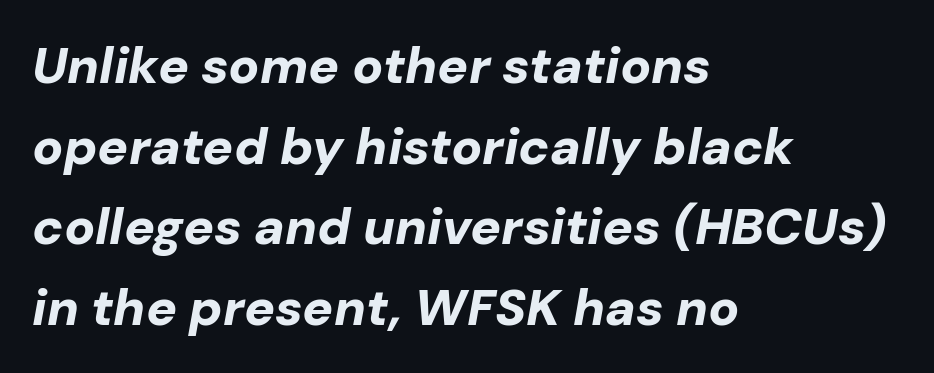
Q: Is the text bold? A: Yes.
Q: Is the text italic (slanted)? A: Yes, it leans right by about 10 degrees.
Q: Is the text underlined? A: No.
Q: How is the paragraph aligned? A: Left-aligned.
Q: Is the spacing between letters normal or unusually wide? A: Normal.
Q: Is the spacing between lines tight, normal or loose? A: Normal.
Q: Width (condensed, normal, or wide)? A: Normal.
Q: Stroke contrast? A: Low.
Q: x-height? A: Medium.
Q: Monospaced? A: No.
